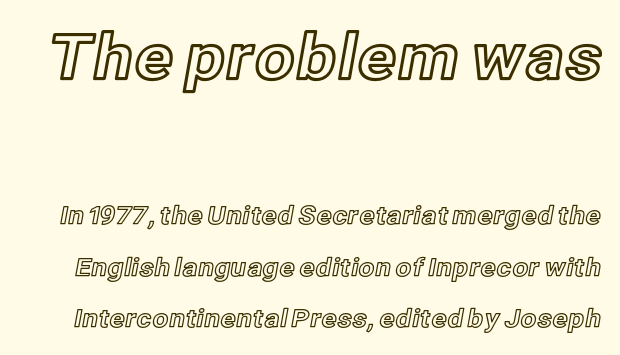
Q: Is the text italic (slanted)? A: Yes.
Q: Is the text underlined? A: No.
Q: Is the spacing between letters normal or unusually wide? A: Normal.
Q: Is the spacing between lines tight, normal or loose? A: Loose.
Q: Which block of text is set in a larger size, the first (top) or the second (bottom)? A: The first (top) one.
Q: Width (condensed, normal, or wide)? A: Normal.
Q: x-height? A: Medium.
Q: Monospaced? A: No.
